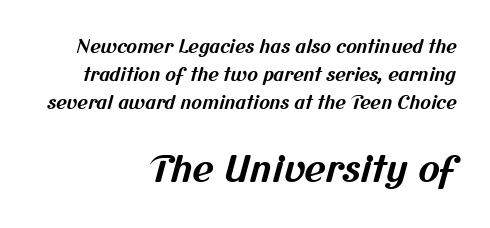
{"serif": "no", "bold": "yes", "weight": "bold", "width": "normal", "stroke_contrast": "medium", "x_height": "medium", "monospaced": "no", "underline": "no", "align": "right", "line_spacing": "normal", "line_spacing_ratio": 1.55, "letter_spacing": "normal", "letter_spacing_em": 0.0, "larger_block": "second", "size_ratio": 2.0, "glyph_px": 36}
